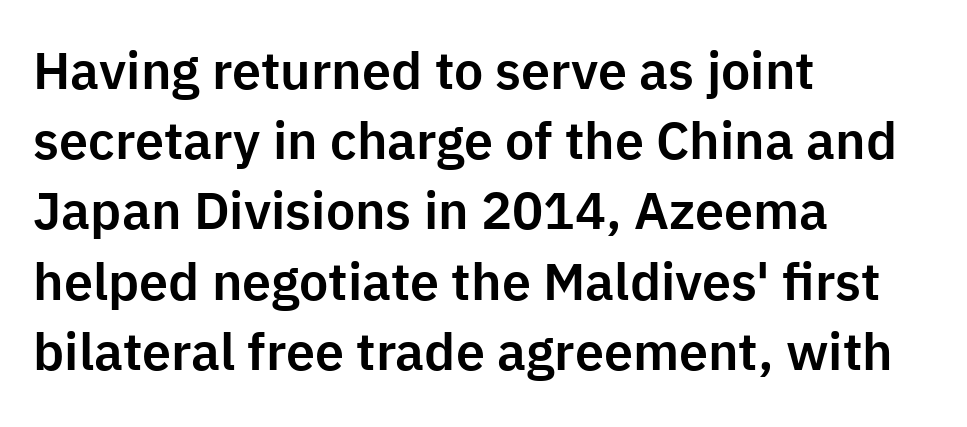
{"serif": "no", "italic": "no", "width": "normal", "stroke_contrast": "low", "x_height": "medium", "monospaced": "no", "underline": "no", "align": "left", "line_spacing": "normal", "line_spacing_ratio": 1.35, "letter_spacing": "normal", "letter_spacing_em": 0.0, "glyph_px": 52}
